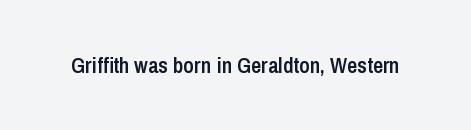
{"italic": "no", "bold": "semi", "underline": "no", "letter_spacing": "normal", "letter_spacing_em": 0.0, "glyph_px": 22}
